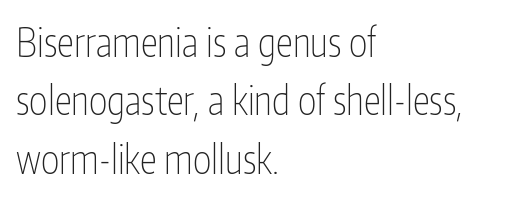
Q: Is the text bold? A: No.
Q: Is the text italic (slanted)? A: No, it is upright.
Q: Is the typeface a serif or a sans-serif typeface? A: Sans-serif.
Q: Is the text underlined? A: No.
Q: How is the paragraph aligned? A: Left-aligned.
Q: Is the spacing between letters normal or unusually wide? A: Normal.
Q: Is the spacing between lines tight, normal or loose? A: Normal.
Q: Width (condensed, normal, or wide)? A: Condensed.
Q: Stroke contrast? A: Low.
Q: x-height? A: Medium.
Q: Monospaced? A: No.
